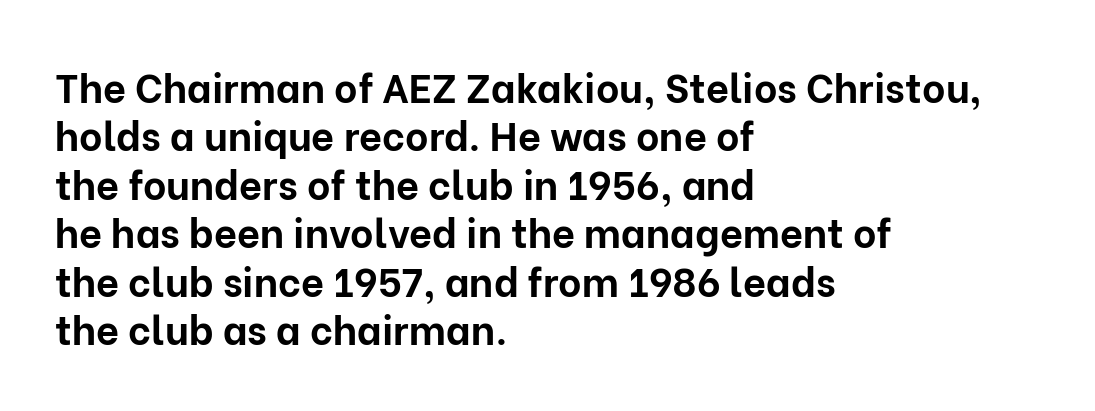
{"serif": "no", "italic": "no", "bold": "yes", "weight": "bold", "width": "normal", "stroke_contrast": "low", "x_height": "medium", "monospaced": "no", "underline": "no", "align": "left", "line_spacing_ratio": 1.21, "letter_spacing": "normal", "letter_spacing_em": 0.0, "glyph_px": 40}
